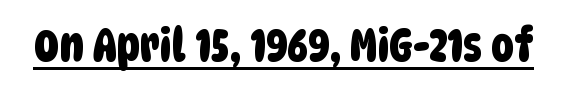
{"serif": "no", "width": "condensed", "stroke_contrast": "low", "x_height": "large", "monospaced": "no", "underline": "yes", "letter_spacing": "normal", "letter_spacing_em": 0.0, "glyph_px": 46}
